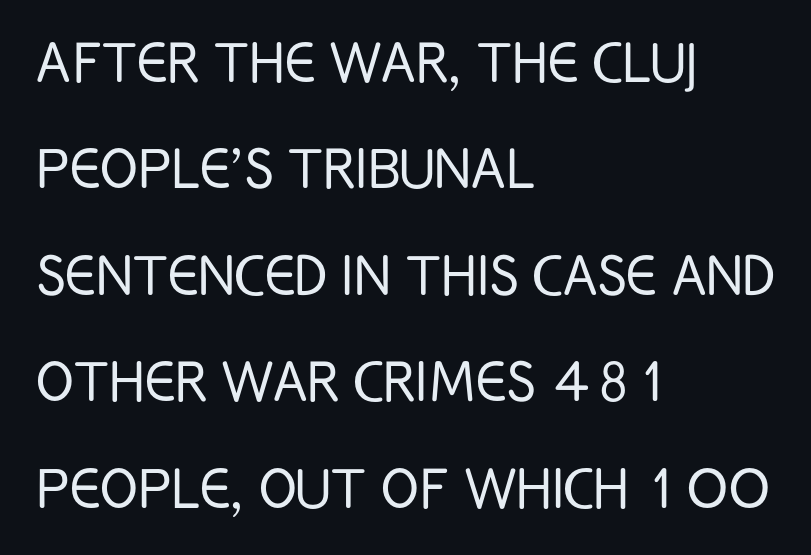
{"serif": "no", "italic": "no", "bold": "no", "weight": "light", "width": "condensed", "stroke_contrast": "low", "x_height": "large", "monospaced": "no", "underline": "no", "align": "left", "line_spacing": "normal", "line_spacing_ratio": 1.52, "letter_spacing": "normal", "letter_spacing_em": 0.0, "glyph_px": 70}
